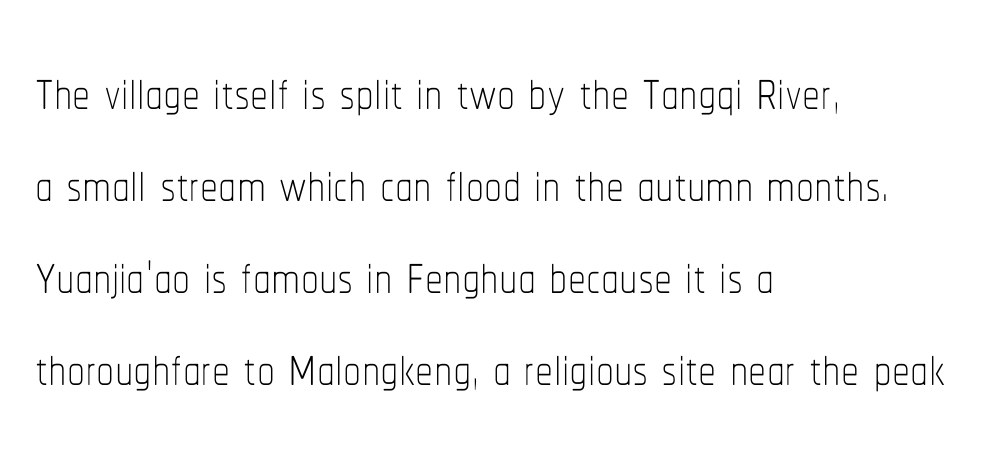
{"italic": "no", "bold": "no", "weight": "thin", "width": "condensed", "stroke_contrast": "low", "x_height": "medium", "monospaced": "no", "underline": "no", "align": "left", "line_spacing": "normal", "line_spacing_ratio": 1.28, "letter_spacing": "normal", "letter_spacing_em": 0.0, "glyph_px": 72}
